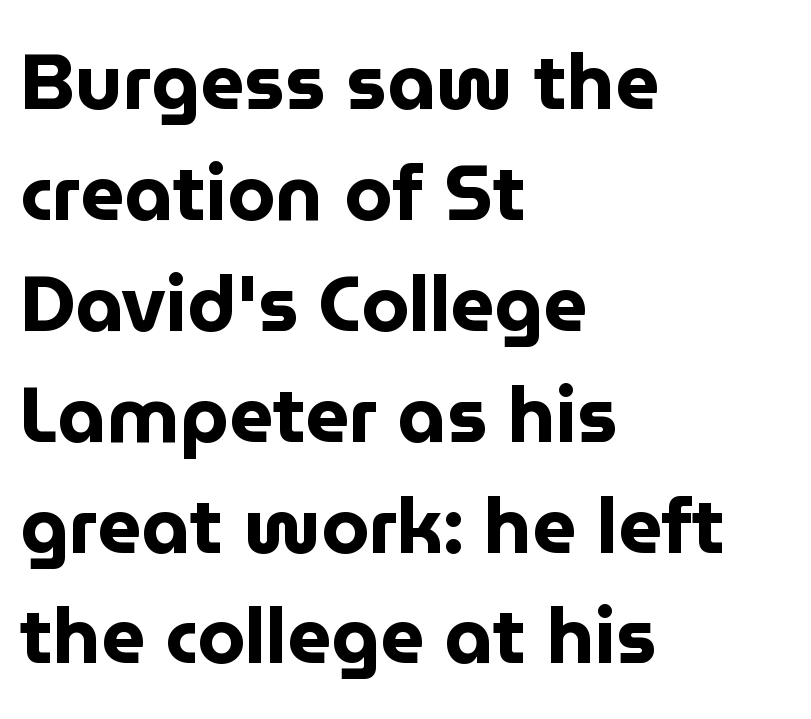
Q: Is the text bold? A: Yes.
Q: Is the text italic (slanted)? A: No, it is upright.
Q: Is the typeface a serif or a sans-serif typeface? A: Sans-serif.
Q: Is the text underlined? A: No.
Q: How is the paragraph aligned? A: Left-aligned.
Q: Is the spacing between letters normal or unusually wide? A: Normal.
Q: Is the spacing between lines tight, normal or loose? A: Normal.
Q: Width (condensed, normal, or wide)? A: Normal.
Q: Stroke contrast? A: Low.
Q: x-height? A: Medium.
Q: Monospaced? A: No.
